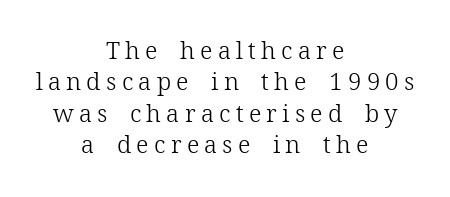
{"italic": "no", "bold": "no", "underline": "no", "align": "center", "line_spacing": "normal", "line_spacing_ratio": 1.31, "letter_spacing": "wide", "letter_spacing_em": 0.22, "glyph_px": 24}
